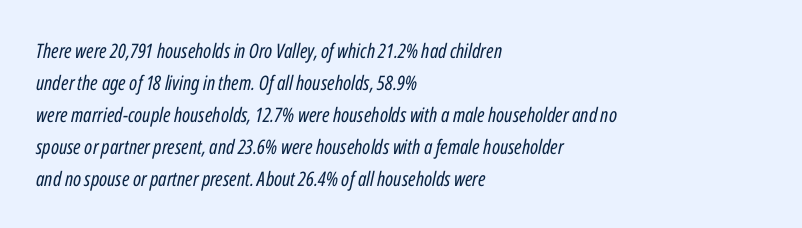
Looking at the ascenders, they clearly lean. Is the stroke heavy? The answer is a plain regular-or-lighter. Horizontally, the lines are justified to the leading edge only. The face used here is rendered with its standard letterfit. Baseline-to-baseline distance is the conventional proportion of letter height. Honestly, there is no underline to notice here at all.
